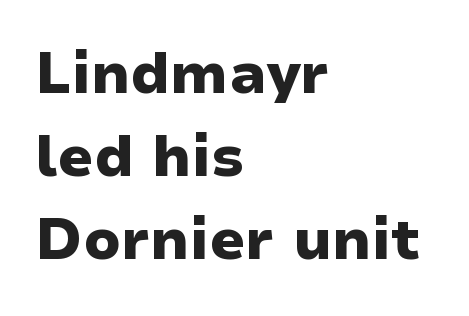
The image shows 57 px heavy, wide sans-serif type, upright; set left-aligned, normal line spacing (1.46x), normal letter spacing, not underlined; low stroke contrast and a medium x-height.
